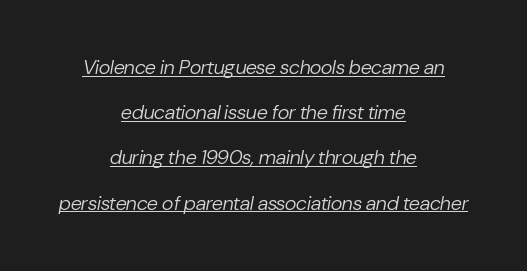
The image shows 20 px text type, italic (leaning right); set centered, loose line spacing (2.26x), normal letter spacing, underlined.
